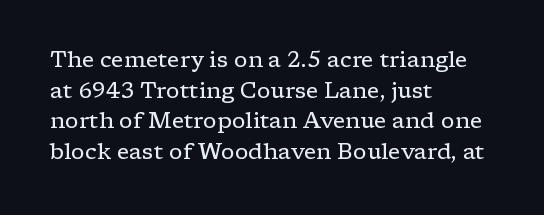
Here the glyphs are tracked normally, forming tight word shapes. This sample keeps an unexceptional amount of space between lines. Every character sits straight up, as roman type does. Each stroke keeps to a modest, everyday thickness or less. This rendering uses left alignment, leaving the right contour irregular. Descenders are the only things crossing below the line.
